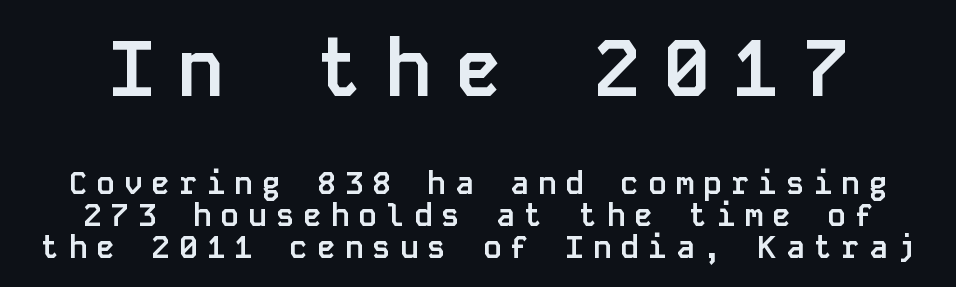
Type style note: lacks serifs. The face used here is monospaced, like something from a code editor. Students, this is bold: see how much ink each stroke carries. Anything drawn beneath the words? Only blank space. Top chunk: large. Bottom chunk: small.
